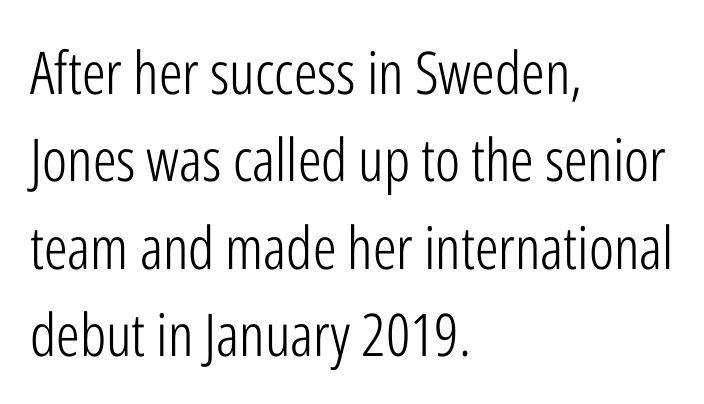
{"serif": "no", "italic": "no", "bold": "no", "weight": "light", "width": "condensed", "stroke_contrast": "low", "x_height": "medium", "monospaced": "no", "underline": "no", "align": "left", "line_spacing": "normal", "line_spacing_ratio": 1.48, "letter_spacing": "normal", "letter_spacing_em": 0.0, "glyph_px": 59}
